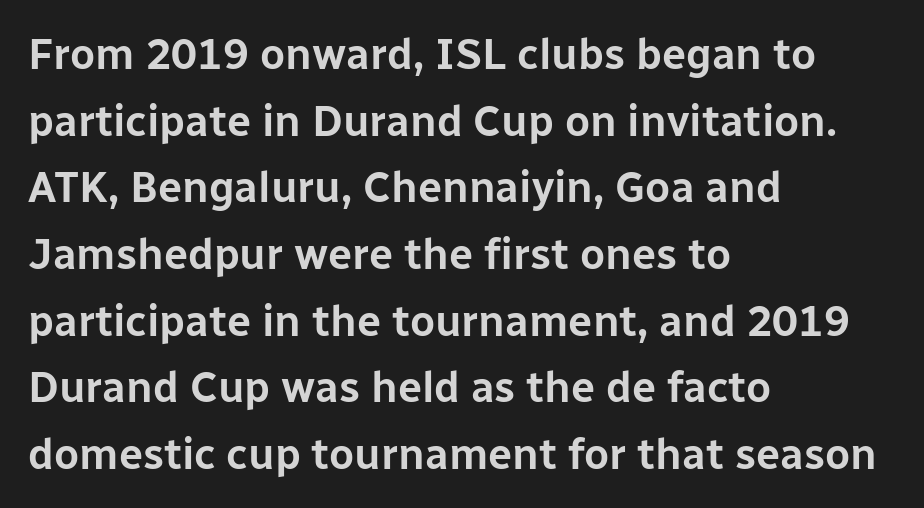
Character widths vary here, with narrow letters taking less room than wide ones. Clear beneath every line of the passage. Posture: straight, roman, zero tilt. Each line starts at the same left margin while the right side varies. Nothing unusual about the tracking: characters are spaced as the font intends.
